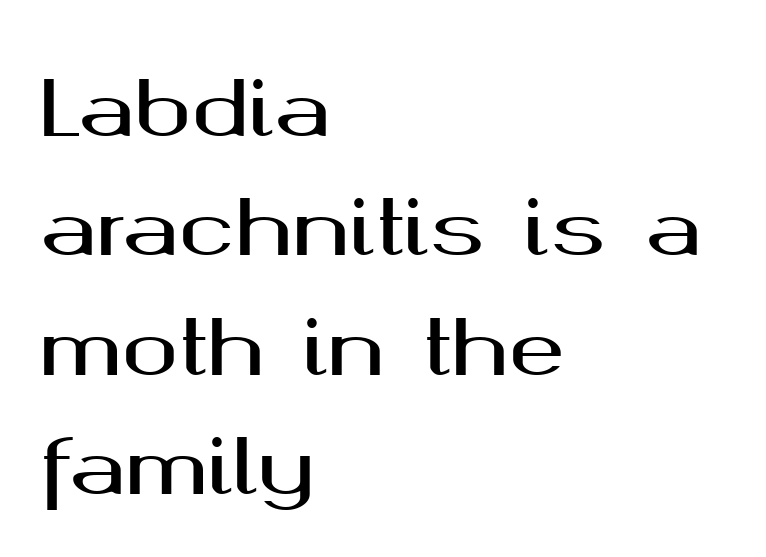
Q: Is the text italic (slanted)? A: No, it is upright.
Q: Is the typeface a serif or a sans-serif typeface? A: Sans-serif.
Q: Is the text underlined? A: No.
Q: How is the paragraph aligned? A: Left-aligned.
Q: Is the spacing between letters normal or unusually wide? A: Normal.
Q: Is the spacing between lines tight, normal or loose? A: Normal.
Q: Width (condensed, normal, or wide)? A: Wide.
Q: Stroke contrast? A: Medium.
Q: x-height? A: Medium.
Q: Monospaced? A: No.
